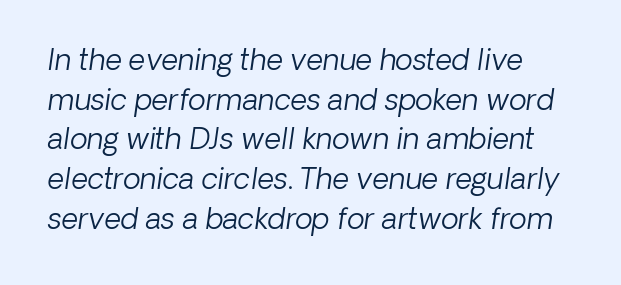
Looking at the ascenders, they clearly lean. Think of a printed novel: that variable character pitch is what you see here. A clean baseline with only descenders dipping below it. Observe the ordinary spacing: letters are neighbours, not strangers. Weight: in the light-to-regular range. Whoever set this chose a conventional vertical rhythm.
